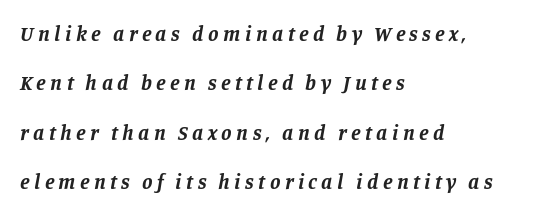
{"italic": "yes", "lean": "right", "slant_degrees": 11, "bold": "yes", "underline": "no", "align": "left", "line_spacing": "loose", "line_spacing_ratio": 2.35, "letter_spacing": "wide", "letter_spacing_em": 0.21, "glyph_px": 21}
